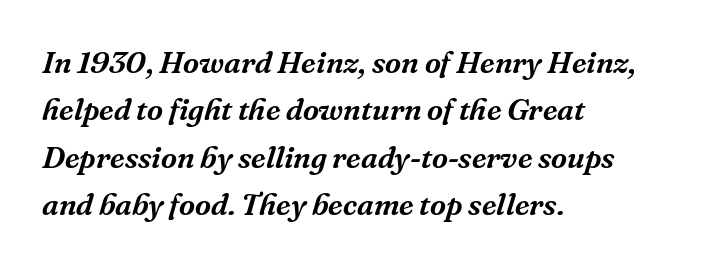
{"serif": "yes", "italic": "yes", "lean": "right", "slant_degrees": 16, "width": "normal", "stroke_contrast": "medium", "x_height": "medium", "monospaced": "no", "underline": "no", "align": "left", "line_spacing": "normal", "line_spacing_ratio": 1.53, "letter_spacing": "normal", "letter_spacing_em": 0.0, "glyph_px": 31}
